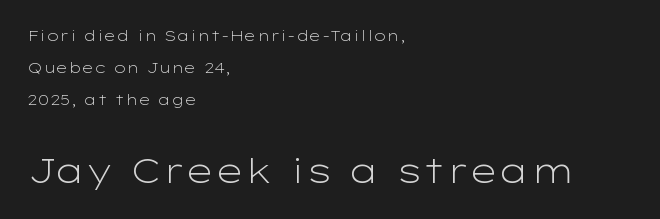
{"serif": "no", "italic": "no", "bold": "no", "weight": "light", "width": "wide", "stroke_contrast": "low", "x_height": "medium", "monospaced": "no", "underline": "no", "align": "left", "line_spacing": "loose", "line_spacing_ratio": 2.3, "letter_spacing": "normal", "letter_spacing_em": 0.0, "larger_block": "second", "size_ratio": 2.36, "glyph_px": 33}
